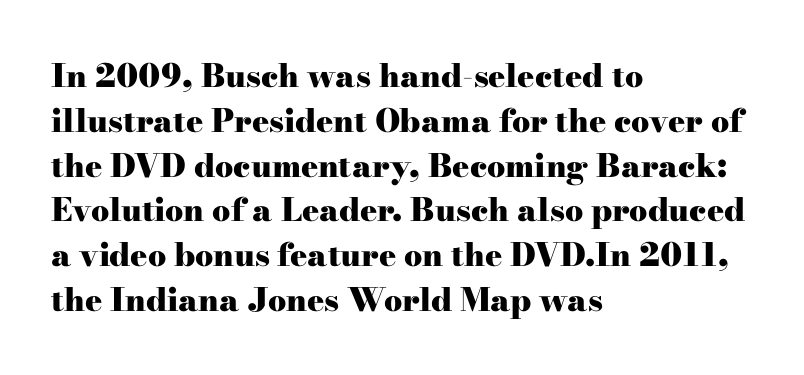
{"serif": "yes", "italic": "no", "bold": "yes", "weight": "heavy", "width": "wide", "stroke_contrast": "high", "x_height": "small", "monospaced": "no", "underline": "no", "align": "left", "line_spacing": "normal", "line_spacing_ratio": 1.4, "letter_spacing": "normal", "letter_spacing_em": 0.0, "glyph_px": 32}
